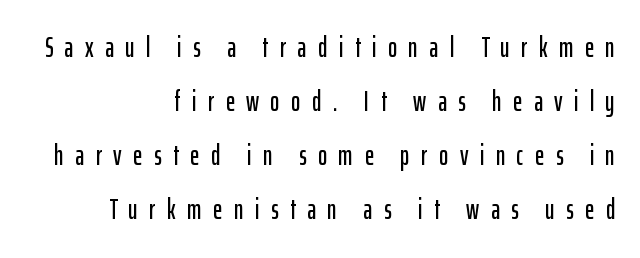
{"serif": "no", "italic": "no", "width": "condensed", "stroke_contrast": "low", "x_height": "medium", "monospaced": "no", "underline": "no", "align": "right", "line_spacing": "loose", "line_spacing_ratio": 1.93, "letter_spacing": "wide", "letter_spacing_em": 0.41, "glyph_px": 28}
